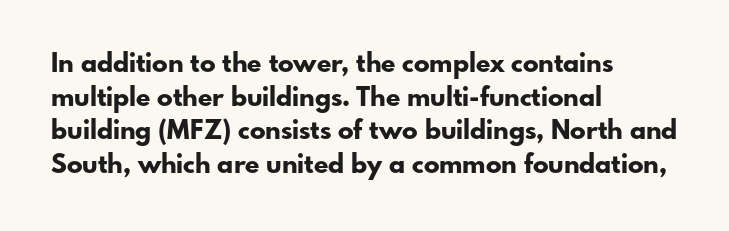
Regarding leading, the lines here are spaced in the standard way. Nothing unusual about the tracking: characters are spaced as the font intends. Clear beneath every line of the passage. The compositor pushed each line to the left boundary. Ascenders rise straight up at ninety degrees. The font is running at its bold setting.
